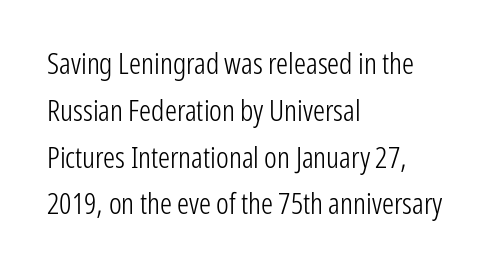
{"serif": "no", "italic": "no", "bold": "no", "weight": "light", "width": "condensed", "stroke_contrast": "low", "x_height": "medium", "monospaced": "no", "underline": "no", "align": "left", "line_spacing": "normal", "line_spacing_ratio": 1.56, "letter_spacing": "normal", "letter_spacing_em": 0.0, "glyph_px": 30}
